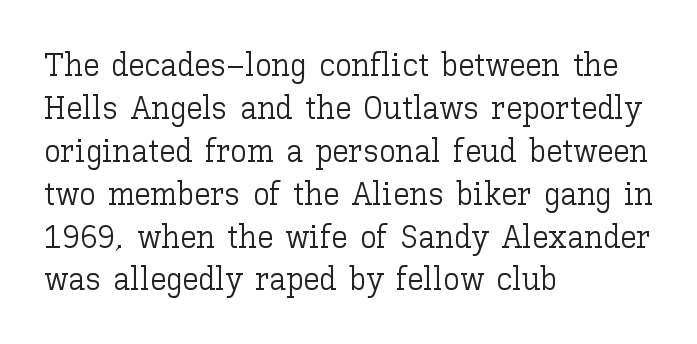
{"italic": "no", "bold": "no", "weight": "light", "width": "normal", "stroke_contrast": "low", "x_height": "medium", "monospaced": "no", "underline": "no", "align": "left", "line_spacing": "normal", "line_spacing_ratio": 1.3, "letter_spacing": "normal", "letter_spacing_em": 0.0, "glyph_px": 33}
